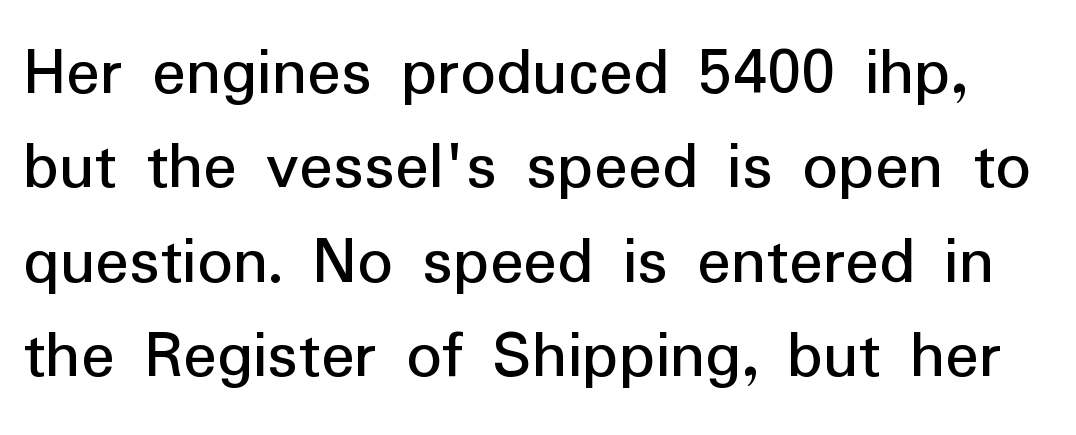
{"serif": "no", "italic": "no", "bold": "no", "weight": "regular", "width": "normal", "stroke_contrast": "low", "x_height": "medium", "monospaced": "no", "underline": "no", "line_spacing": "normal", "line_spacing_ratio": 1.35, "letter_spacing": "normal", "letter_spacing_em": 0.0, "glyph_px": 70}
